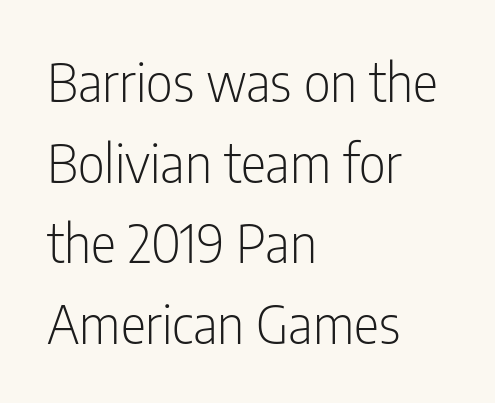
The image shows 53 px light, condensed sans-serif type, upright; set left-aligned, normal line spacing (1.52x), normal letter spacing, not underlined; low stroke contrast and a medium x-height.
